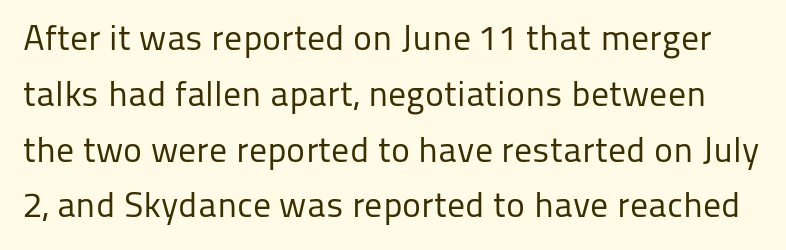
The image shows 36 px regular-weight sans-serif type, upright; set normal line spacing (1.55x), normal letter spacing, not underlined; low stroke contrast and a medium x-height.
